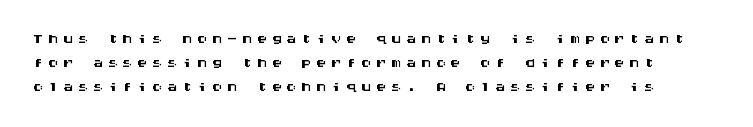
Q: Is the text italic (slanted)? A: No, it is upright.
Q: Is the text underlined? A: No.
Q: Is the spacing between letters normal or unusually wide? A: Unusually wide.
Q: Is the spacing between lines tight, normal or loose? A: Tight.
